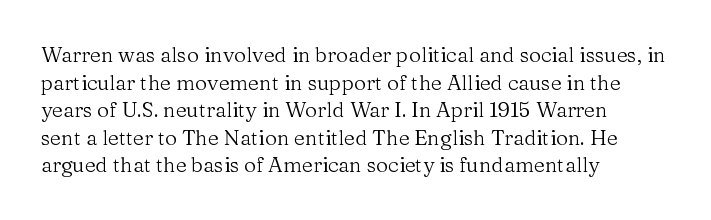
{"italic": "no", "bold": "no", "underline": "no", "align": "left", "line_spacing": "normal", "line_spacing_ratio": 1.31, "letter_spacing": "normal", "letter_spacing_em": 0.0, "glyph_px": 21}
